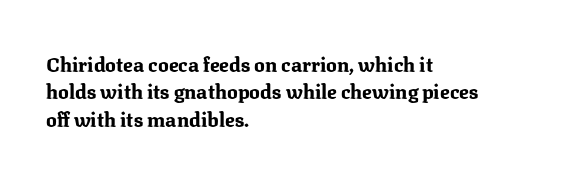
Here the glyphs are tracked normally, forming tight word shapes. The lettering stays uniformly vertical, giving the passage a roman look. The strokes are fattened all the way to bold. This sample keeps an unexceptional amount of space between lines. Underline: absent.
